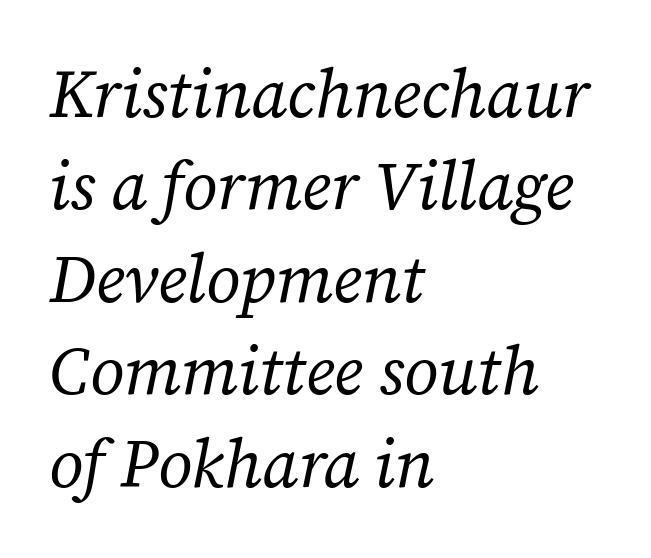
The image shows 67 px regular-weight serif type, italic (leaning right); set left-aligned, normal line spacing (1.38x), normal letter spacing, not underlined; low stroke contrast and a medium x-height.
